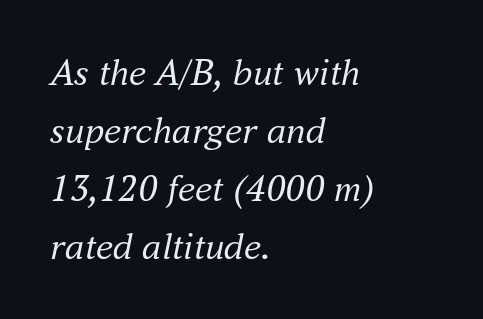
Q: Is the text bold? A: No.
Q: Is the text italic (slanted)? A: Yes, it leans right by about 16 degrees.
Q: Is the typeface a serif or a sans-serif typeface? A: Serif.
Q: Is the text underlined? A: No.
Q: How is the paragraph aligned? A: Left-aligned.
Q: Is the spacing between letters normal or unusually wide? A: Normal.
Q: Is the spacing between lines tight, normal or loose? A: Normal.
Q: Width (condensed, normal, or wide)? A: Normal.
Q: Stroke contrast? A: Medium.
Q: x-height? A: Small.
Q: Monospaced? A: No.
